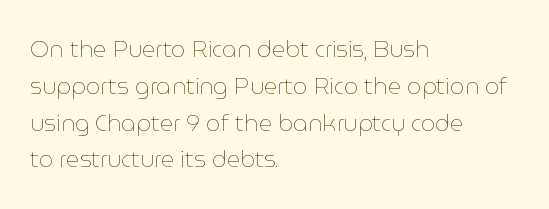
The image shows 23 px text type, upright; set left-aligned, normal line spacing (1.6x), normal letter spacing, not underlined.
